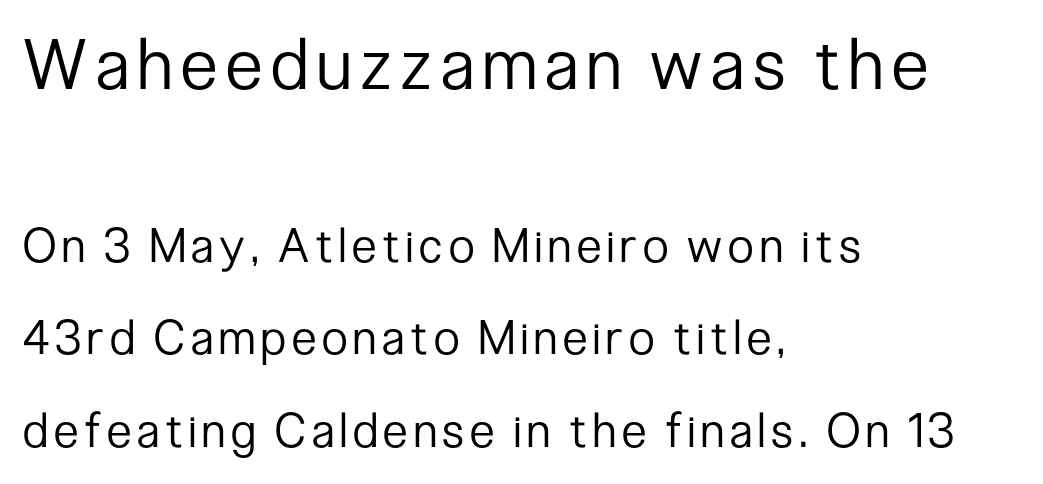
Honestly, the rows look like they've been pulled way apart. The lettering stays uniformly vertical, giving the passage a roman look. The glyphs in this specimen are sans serif. The specimen omits any rule beneath the text block's lines. Top chunk: large. Bottom chunk: small.
